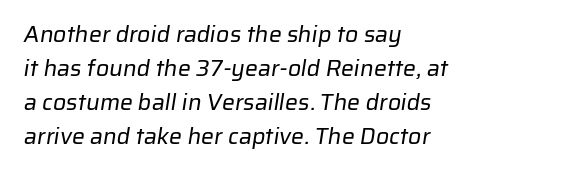
The image shows 23 px text type; set left-aligned, normal line spacing (1.48x), normal letter spacing, not underlined.
